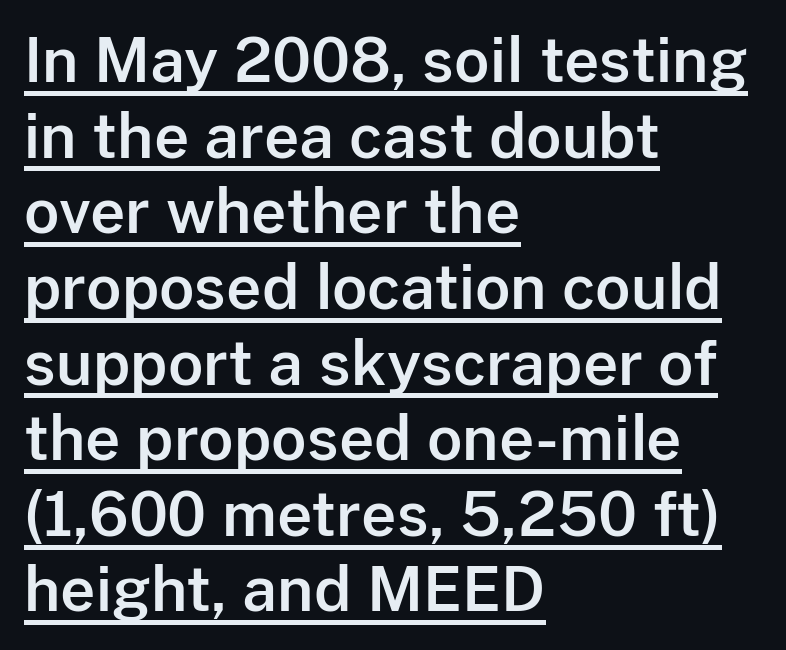
Q: Is the text italic (slanted)? A: No, it is upright.
Q: Is the typeface a serif or a sans-serif typeface? A: Sans-serif.
Q: Is the text underlined? A: Yes.
Q: How is the paragraph aligned? A: Left-aligned.
Q: Is the spacing between letters normal or unusually wide? A: Normal.
Q: Width (condensed, normal, or wide)? A: Normal.
Q: Stroke contrast? A: Low.
Q: x-height? A: Medium.
Q: Monospaced? A: No.
